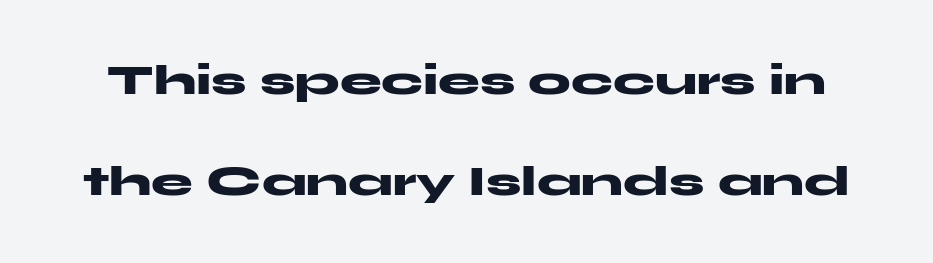
Q: Is the text bold? A: Yes.
Q: Is the text italic (slanted)? A: No, it is upright.
Q: Is the typeface a serif or a sans-serif typeface? A: Sans-serif.
Q: Is the text underlined? A: No.
Q: Is the spacing between letters normal or unusually wide? A: Normal.
Q: Is the spacing between lines tight, normal or loose? A: Loose.
Q: Width (condensed, normal, or wide)? A: Wide.
Q: Stroke contrast? A: Medium.
Q: x-height? A: Medium.
Q: Monospaced? A: No.
